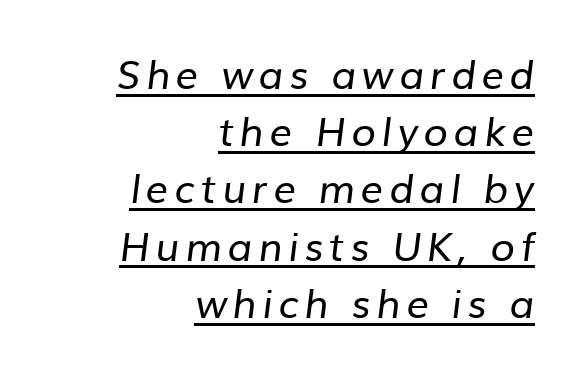
Q: Is the text bold? A: No.
Q: Is the typeface a serif or a sans-serif typeface? A: Sans-serif.
Q: Is the text underlined? A: Yes.
Q: How is the paragraph aligned? A: Right-aligned.
Q: Is the spacing between lines tight, normal or loose? A: Normal.
Q: Width (condensed, normal, or wide)? A: Normal.
Q: Stroke contrast? A: Low.
Q: x-height? A: Medium.
Q: Monospaced? A: No.
